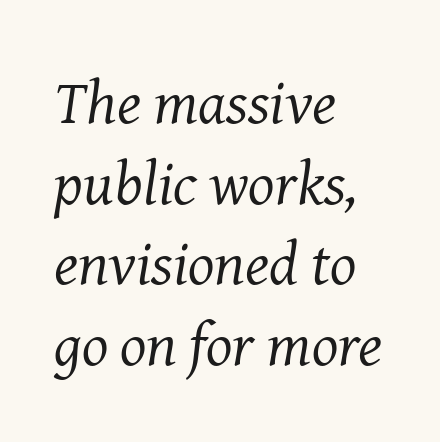
{"serif": "yes", "italic": "yes", "lean": "right", "slant_degrees": 8, "bold": "no", "weight": "regular", "width": "normal", "stroke_contrast": "medium", "x_height": "medium", "monospaced": "no", "underline": "no", "align": "left", "line_spacing": "normal", "line_spacing_ratio": 1.3, "letter_spacing": "normal", "letter_spacing_em": 0.0, "glyph_px": 62}
